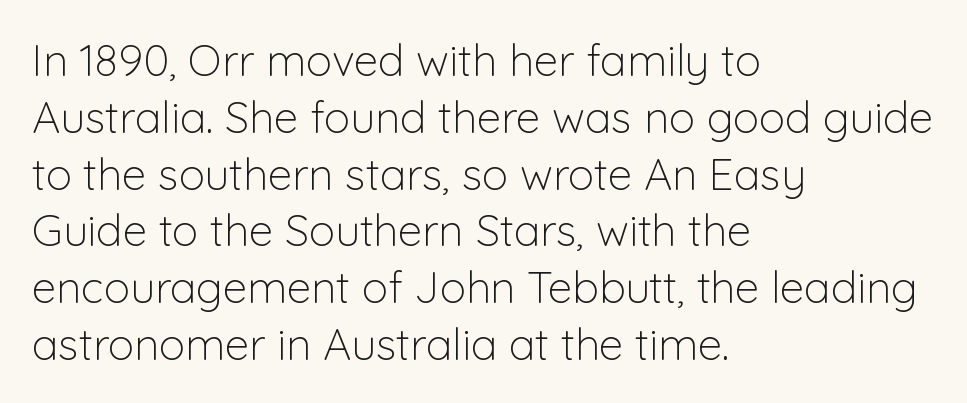
{"serif": "no", "italic": "no", "bold": "no", "weight": "light", "width": "normal", "stroke_contrast": "low", "x_height": "medium", "monospaced": "no", "underline": "no", "align": "left", "line_spacing": "normal", "line_spacing_ratio": 1.29, "letter_spacing": "normal", "letter_spacing_em": 0.0, "glyph_px": 44}
